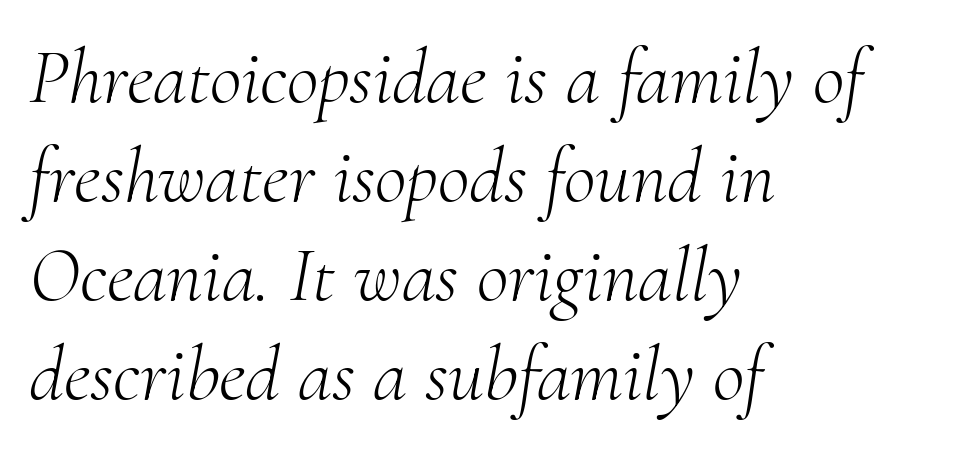
The image shows 78 px light serif type, italic (leaning right); set left-aligned, normal line spacing (1.27x), normal letter spacing, not underlined; medium stroke contrast and a small x-height.
